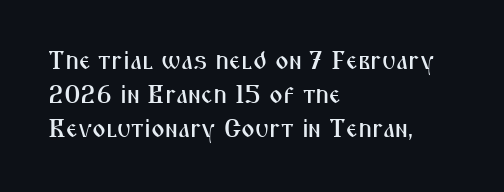
{"italic": "no", "underline": "no", "align": "left", "line_spacing": "normal", "line_spacing_ratio": 1.31, "letter_spacing": "normal", "letter_spacing_em": 0.0, "glyph_px": 26}
